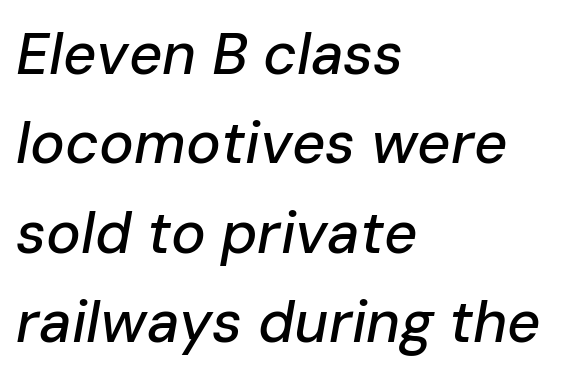
Students, observe: this is what conventionally led text looks like. The string is rendered with underlining switched off. There's an unmistakable incline to the writing here. Glyph-to-glyph distance matches everyday printed text. Left-aligned paragraph, ragged on the right. The letters advance in unequal steps, a hallmark of proportional type.
